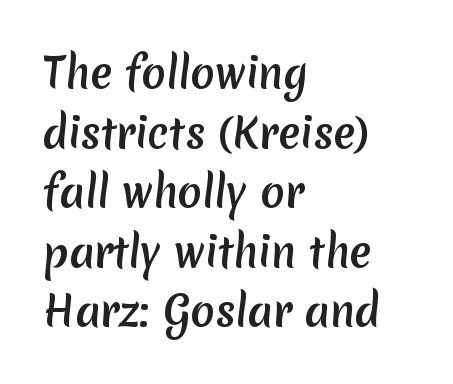
{"serif": "no", "width": "normal", "stroke_contrast": "medium", "x_height": "medium", "monospaced": "no", "underline": "no", "align": "left", "line_spacing": "normal", "line_spacing_ratio": 1.49, "letter_spacing": "normal", "letter_spacing_em": 0.0, "glyph_px": 40}
